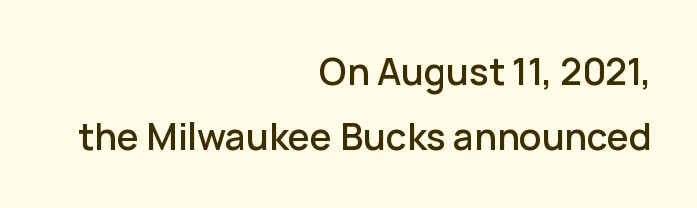
Q: Is the text italic (slanted)? A: No, it is upright.
Q: Is the typeface a serif or a sans-serif typeface? A: Sans-serif.
Q: Is the text underlined? A: No.
Q: How is the paragraph aligned? A: Right-aligned.
Q: Is the spacing between letters normal or unusually wide? A: Normal.
Q: Width (condensed, normal, or wide)? A: Normal.
Q: Stroke contrast? A: Low.
Q: x-height? A: Medium.
Q: Monospaced? A: No.
